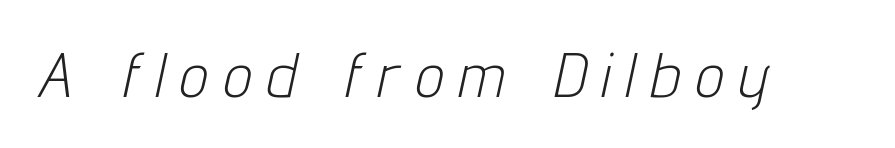
The image shows 63 px light, condensed type, italic (leaning right); set unusually wide letter spacing (+0.26 em), not underlined; low stroke contrast and a medium x-height.
